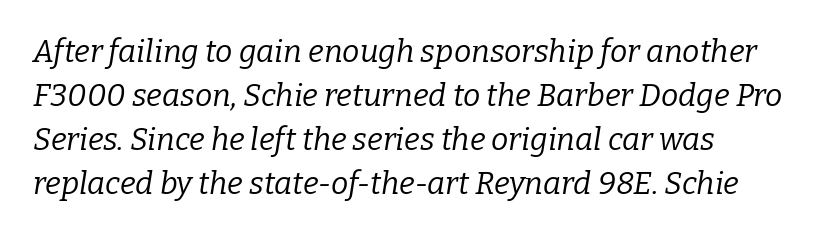
{"serif": "yes", "italic": "yes", "lean": "right", "slant_degrees": 9, "bold": "no", "weight": "regular", "width": "normal", "stroke_contrast": "low", "x_height": "medium", "monospaced": "no", "underline": "no", "align": "left", "line_spacing": "normal", "line_spacing_ratio": 1.42, "letter_spacing": "normal", "letter_spacing_em": 0.0, "glyph_px": 31}
